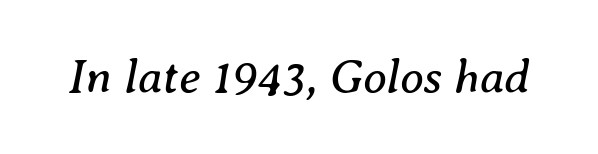
The image shows 48 px regular-weight serif type, italic (leaning right); set normal letter spacing, not underlined; medium stroke contrast and a medium x-height.
